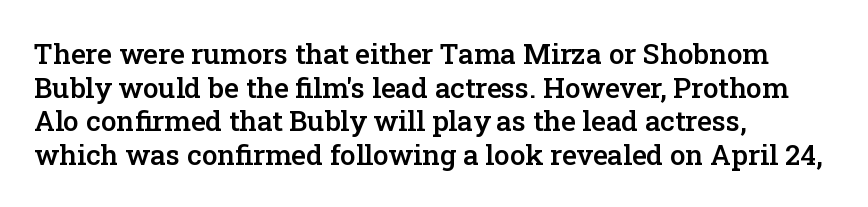
Bold? Not quite — semibold, heavier than regular but stopping short. Inter-character spacing is left at the font's built-in metrics. Short and long lines alike share a common starting point at left. The glyphs are unaccompanied by any horizontal stroke below them. Stroke terminals: seriffed. Vertical strokes here are truly vertical.
